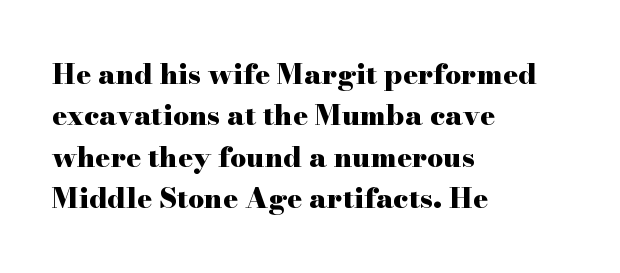
{"serif": "yes", "italic": "no", "bold": "yes", "weight": "heavy", "width": "wide", "stroke_contrast": "high", "x_height": "small", "monospaced": "no", "underline": "no", "align": "left", "line_spacing": "normal", "line_spacing_ratio": 1.48, "letter_spacing": "normal", "letter_spacing_em": 0.0, "glyph_px": 28}
